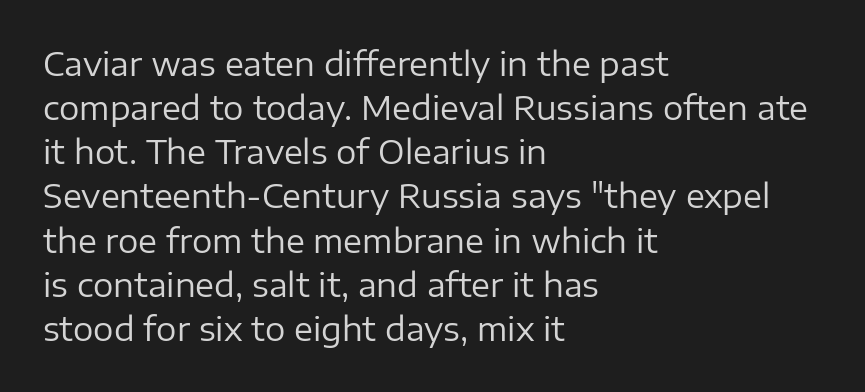
Words appear dense and cohesive because spacing is normal. Bold? No — there's no thickening of the strokes. Ordinary non-slanted type is in use. A typesetter would call this leading conventional body-copy spacing. The passage shown is typed in a proportional face where columns would drift. Type style note: lacks serifs.
